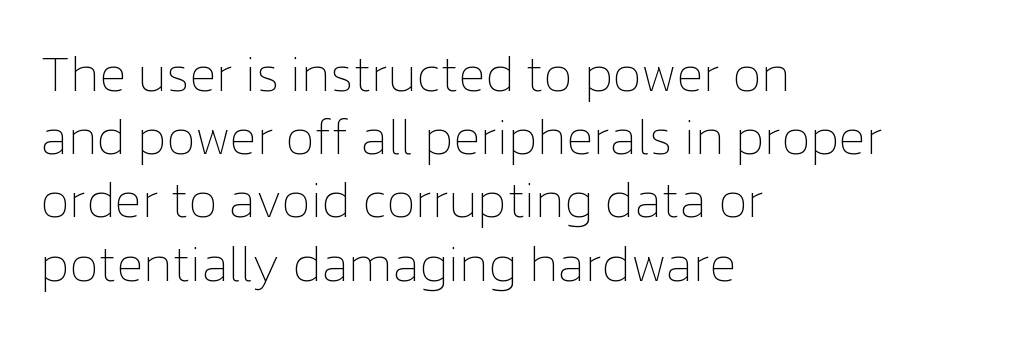
The image shows 51 px thin type, upright; set left-aligned, line spacing 1.24x, normal letter spacing, not underlined; low stroke contrast and a medium x-height.
